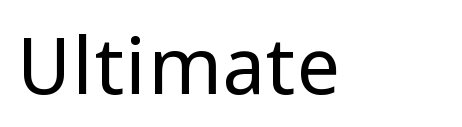
Q: Is the text bold? A: No.
Q: Is the text italic (slanted)? A: No, it is upright.
Q: Is the typeface a serif or a sans-serif typeface? A: Sans-serif.
Q: Is the text underlined? A: No.
Q: Is the spacing between letters normal or unusually wide? A: Normal.
Q: Width (condensed, normal, or wide)? A: Normal.
Q: Stroke contrast? A: Low.
Q: x-height? A: Medium.
Q: Monospaced? A: No.
